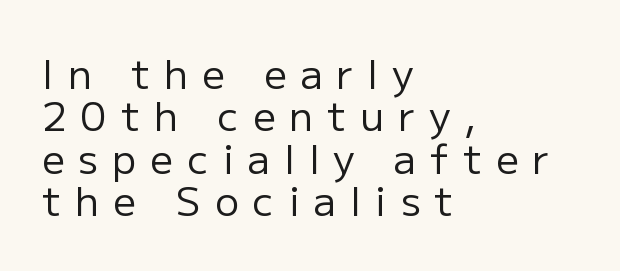
Q: Is the text bold? A: No.
Q: Is the text italic (slanted)? A: No, it is upright.
Q: Is the typeface a serif or a sans-serif typeface? A: Sans-serif.
Q: Is the text underlined? A: No.
Q: How is the paragraph aligned? A: Left-aligned.
Q: Is the spacing between letters normal or unusually wide? A: Unusually wide.
Q: Is the spacing between lines tight, normal or loose? A: Tight.
Q: Width (condensed, normal, or wide)? A: Normal.
Q: Stroke contrast? A: Low.
Q: x-height? A: Medium.
Q: Monospaced? A: No.
